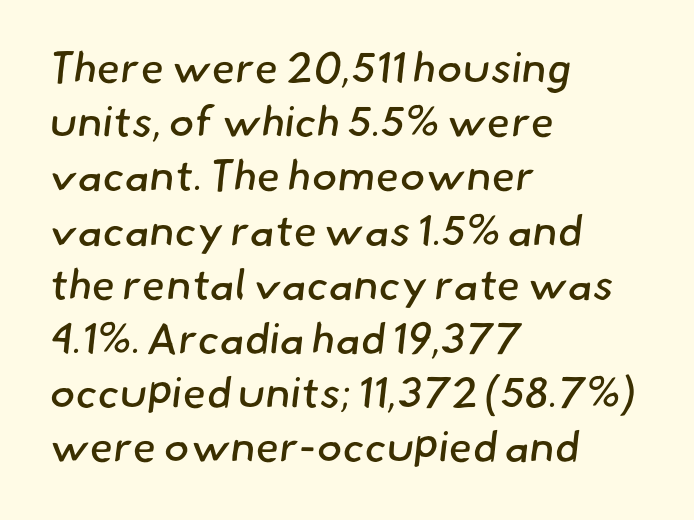
Stroke mass is kept to a normal reading level or below. To sum up the face: it is a sans, with no serifs. Baseline-to-baseline distance is the conventional proportion of letter height. The area under the type is left untouched.
